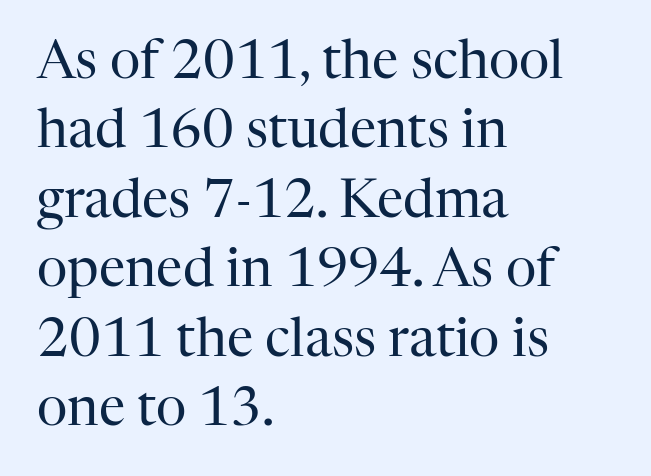
The image shows 53 px regular-weight serif type, upright; set left-aligned, normal line spacing (1.31x), normal letter spacing, not underlined; high stroke contrast and a medium x-height.
